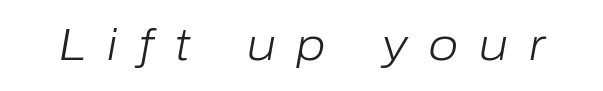
{"italic": "yes", "lean": "right", "slant_degrees": 10, "bold": "no", "weight": "light", "width": "normal", "stroke_contrast": "low", "x_height": "medium", "monospaced": "no", "underline": "no", "letter_spacing": "wide", "letter_spacing_em": 0.47, "glyph_px": 44}
